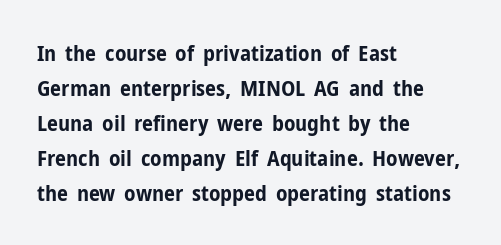
The image shows 22 px bold type, upright; set left-aligned, normal line spacing (1.59x), normal letter spacing, not underlined.
